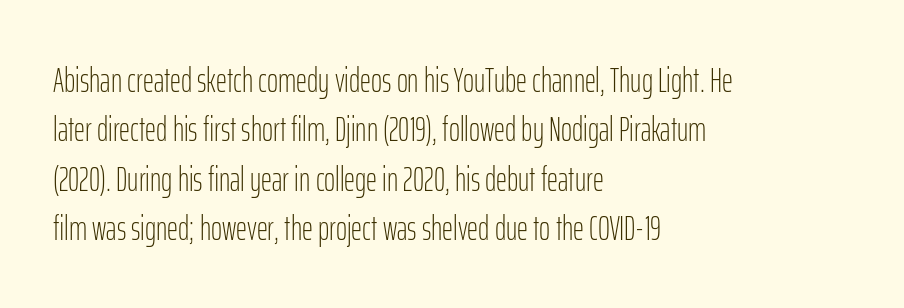
The image shows 34 px light, condensed sans-serif type, upright; set left-aligned, normal line spacing (1.45x), normal letter spacing, not underlined; low stroke contrast and a medium x-height.
